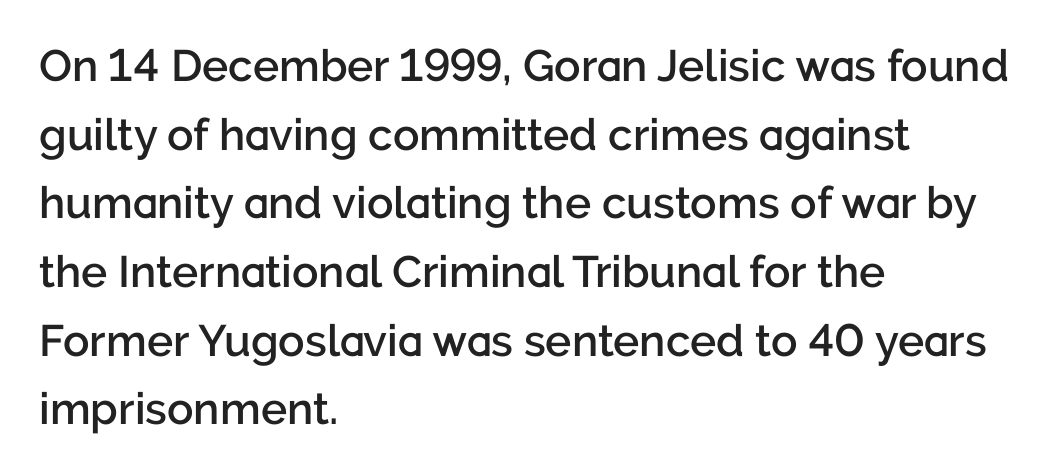
Q: Is the text bold? A: Semi-bold.
Q: Is the text italic (slanted)? A: No, it is upright.
Q: Is the typeface a serif or a sans-serif typeface? A: Sans-serif.
Q: Is the text underlined? A: No.
Q: How is the paragraph aligned? A: Left-aligned.
Q: Is the spacing between letters normal or unusually wide? A: Normal.
Q: Is the spacing between lines tight, normal or loose? A: Normal.
Q: Width (condensed, normal, or wide)? A: Normal.
Q: Stroke contrast? A: Low.
Q: x-height? A: Medium.
Q: Monospaced? A: No.
